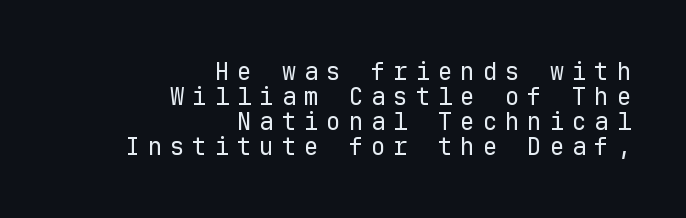
The image shows 24 px text type, upright; set right-aligned, tight line spacing (1.04x), unusually wide letter spacing (+0.33 em), not underlined.
